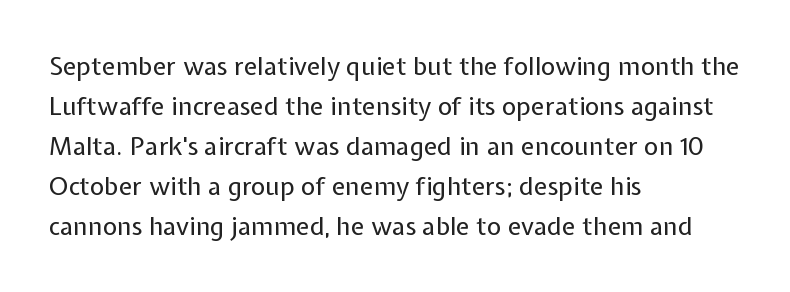
{"italic": "no", "bold": "no", "underline": "no", "align": "left", "line_spacing": "normal", "line_spacing_ratio": 1.6, "letter_spacing": "normal", "letter_spacing_em": 0.0, "glyph_px": 25}
